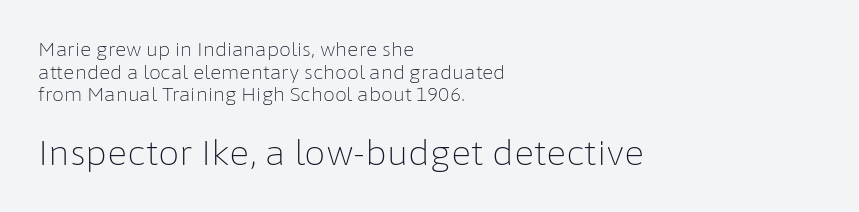
Look at the bottom of the vertical strokes: they stop flat, with no serifs. Stem width sits at or under what a default text font uses. Reading down the block, your eye returns to a fixed left position each line. The passage shown is typed in a proportional face where columns would drift. Students, note that the glyphs here touch the page at normal intervals.
